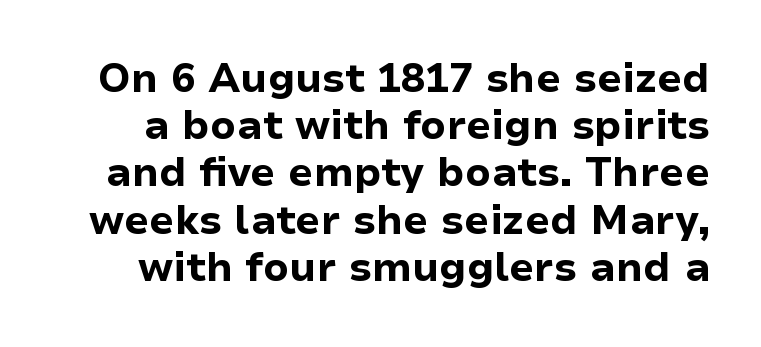
Q: Is the text bold? A: Yes.
Q: Is the text italic (slanted)? A: No, it is upright.
Q: Is the typeface a serif or a sans-serif typeface? A: Sans-serif.
Q: Is the text underlined? A: No.
Q: Is the spacing between letters normal or unusually wide? A: Normal.
Q: Width (condensed, normal, or wide)? A: Normal.
Q: Stroke contrast? A: Low.
Q: x-height? A: Medium.
Q: Monospaced? A: No.
